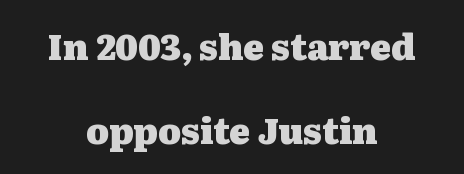
Q: Is the text bold? A: Yes.
Q: Is the text italic (slanted)? A: No, it is upright.
Q: Is the typeface a serif or a sans-serif typeface? A: Serif.
Q: Is the text underlined? A: No.
Q: How is the paragraph aligned? A: Centered.
Q: Is the spacing between letters normal or unusually wide? A: Normal.
Q: Is the spacing between lines tight, normal or loose? A: Loose.
Q: Width (condensed, normal, or wide)? A: Wide.
Q: Stroke contrast? A: Medium.
Q: x-height? A: Medium.
Q: Monospaced? A: No.
